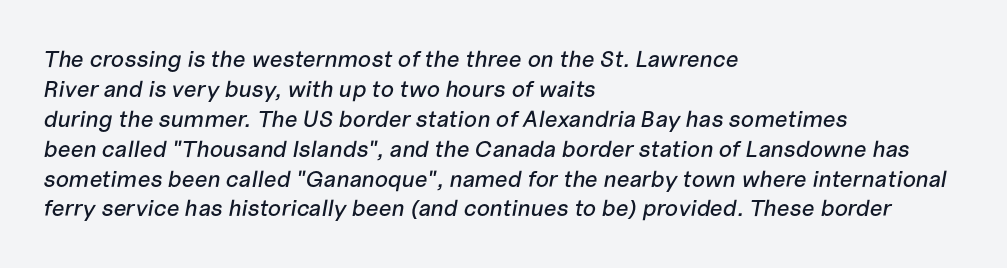
The image shows 23 px text type, italic (leaning right); set left-aligned, normal line spacing (1.3x), normal letter spacing, not underlined.
